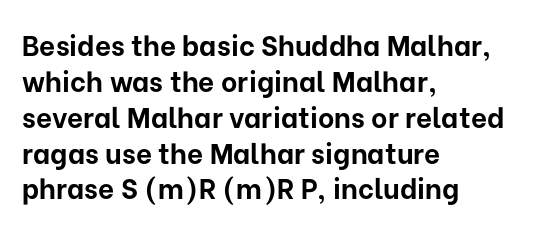
{"serif": "no", "italic": "no", "bold": "yes", "weight": "bold", "width": "normal", "stroke_contrast": "low", "x_height": "medium", "monospaced": "no", "underline": "no", "align": "left", "line_spacing": "normal", "line_spacing_ratio": 1.28, "letter_spacing": "normal", "letter_spacing_em": 0.0, "glyph_px": 28}
